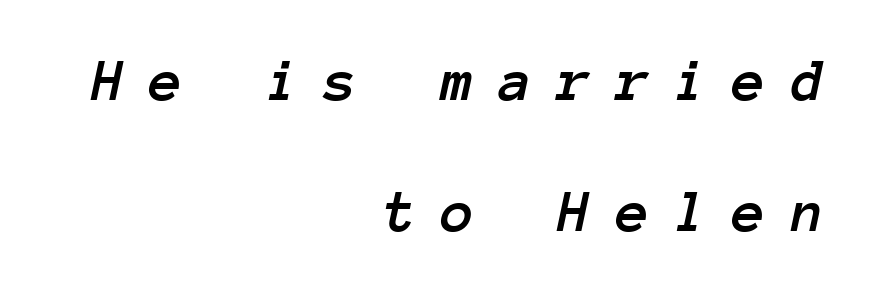
{"italic": "yes", "lean": "right", "slant_degrees": 12, "width": "normal", "stroke_contrast": "low", "x_height": "medium", "monospaced": "yes", "underline": "no", "align": "right", "line_spacing": "loose", "line_spacing_ratio": 2.15, "letter_spacing": "wide", "letter_spacing_em": 0.41, "glyph_px": 61}
